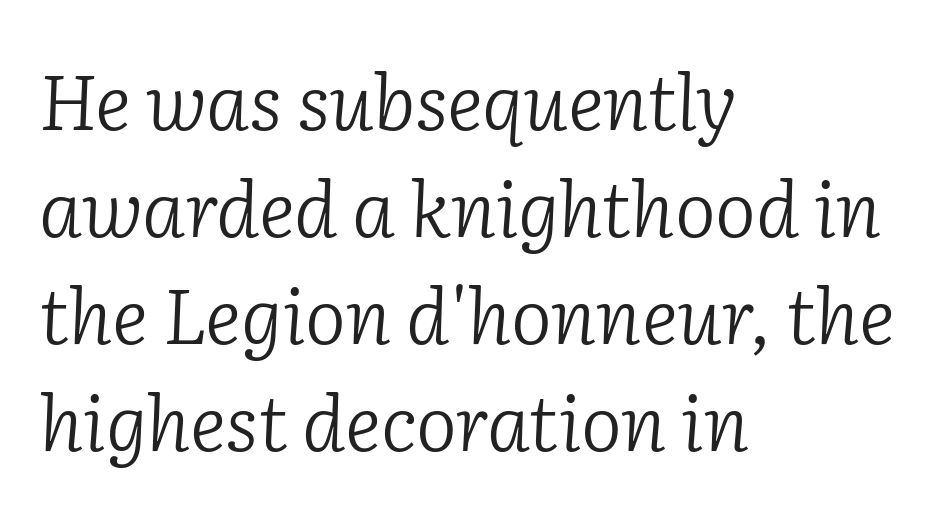
The image shows 77 px light serif type, italic (leaning right); set left-aligned, normal line spacing (1.39x), normal letter spacing, not underlined; low stroke contrast and a medium x-height.
